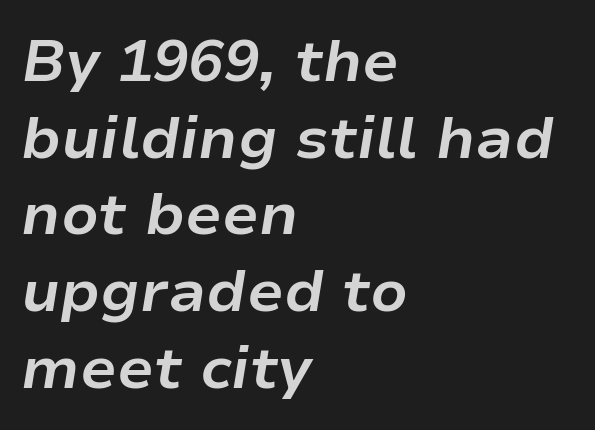
{"italic": "yes", "lean": "right", "slant_degrees": 9, "bold": "yes", "weight": "bold", "width": "normal", "stroke_contrast": "low", "x_height": "medium", "monospaced": "no", "underline": "no", "align": "left", "line_spacing": "normal", "line_spacing_ratio": 1.3, "letter_spacing": "normal", "letter_spacing_em": 0.0, "glyph_px": 59}
